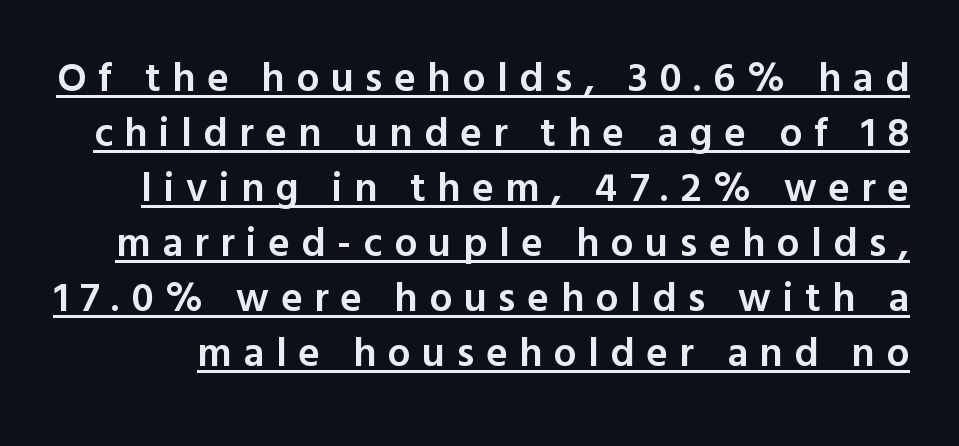
The image shows 41 px semibold sans-serif type, upright; set normal line spacing (1.34x), unusually wide letter spacing (+0.28 em), underlined; a medium x-height.
